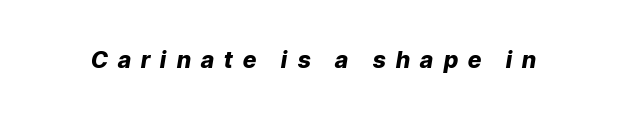
The image shows 23 px bold type, italic (leaning right); set unusually wide letter spacing (+0.45 em), not underlined.
